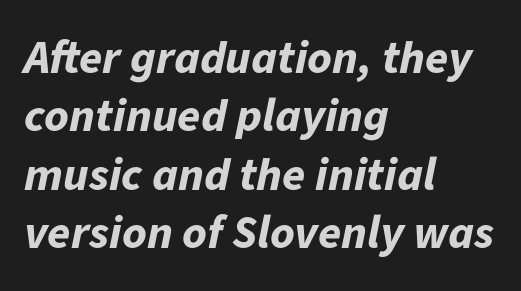
The image shows 47 px bold type, italic (leaning right); set left-aligned, line spacing 1.24x, normal letter spacing, not underlined; low stroke contrast and a medium x-height.
